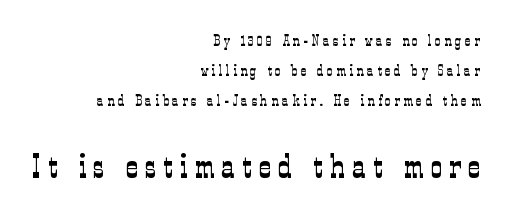
Q: Is the text bold? A: No.
Q: Is the text italic (slanted)? A: No, it is upright.
Q: Is the typeface a serif or a sans-serif typeface? A: Serif.
Q: Is the text underlined? A: No.
Q: How is the paragraph aligned? A: Right-aligned.
Q: Is the spacing between letters normal or unusually wide? A: Unusually wide.
Q: Which block of text is set in a larger size, the first (top) or the second (bottom)? A: The second (bottom) one.
Q: Width (condensed, normal, or wide)? A: Condensed.
Q: Stroke contrast? A: Low.
Q: x-height? A: Medium.
Q: Monospaced? A: No.
